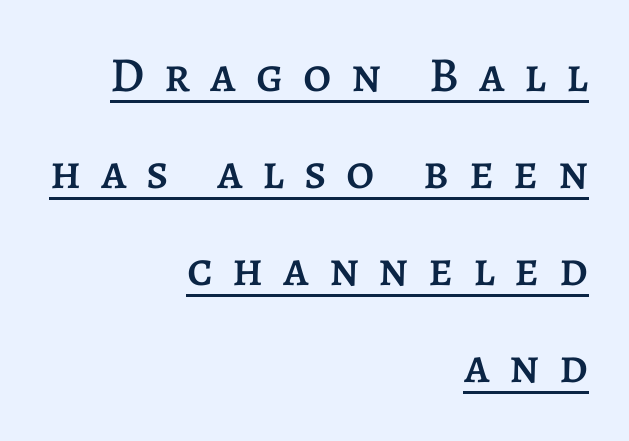
Underlined type. A great deal of white space separates one row of letters from the next. The letterforms stand isolated, each surrounded by extra space. Does the copy run flush right? Yes — the right margin is perfectly even.
